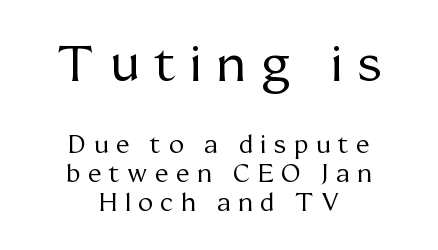
Q: Is the text bold? A: No.
Q: Is the text italic (slanted)? A: No, it is upright.
Q: Is the typeface a serif or a sans-serif typeface? A: Serif.
Q: Is the text underlined? A: No.
Q: How is the paragraph aligned? A: Centered.
Q: Is the spacing between letters normal or unusually wide? A: Unusually wide.
Q: Is the spacing between lines tight, normal or loose? A: Tight.
Q: Which block of text is set in a larger size, the first (top) or the second (bottom)? A: The first (top) one.
Q: Width (condensed, normal, or wide)? A: Normal.
Q: Stroke contrast? A: Medium.
Q: x-height? A: Medium.
Q: Monospaced? A: No.
